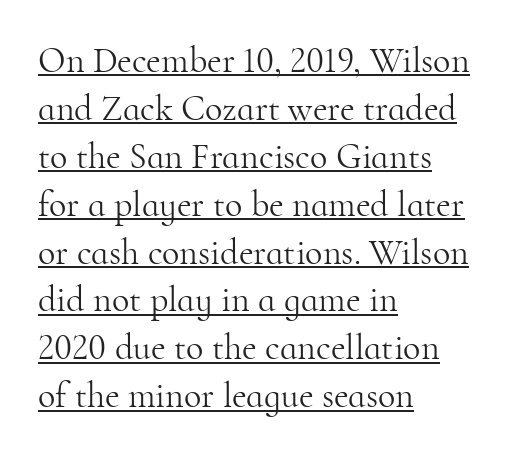
Q: Is the text bold? A: No.
Q: Is the text italic (slanted)? A: No, it is upright.
Q: Is the typeface a serif or a sans-serif typeface? A: Serif.
Q: Is the text underlined? A: Yes.
Q: How is the paragraph aligned? A: Left-aligned.
Q: Is the spacing between letters normal or unusually wide? A: Normal.
Q: Is the spacing between lines tight, normal or loose? A: Normal.
Q: Width (condensed, normal, or wide)? A: Normal.
Q: Stroke contrast? A: High.
Q: x-height? A: Small.
Q: Monospaced? A: No.
